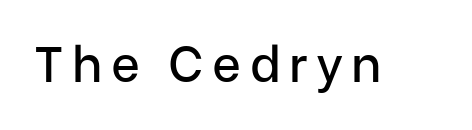
{"serif": "no", "italic": "no", "width": "normal", "stroke_contrast": "low", "x_height": "medium", "monospaced": "no", "underline": "no", "glyph_px": 50}
